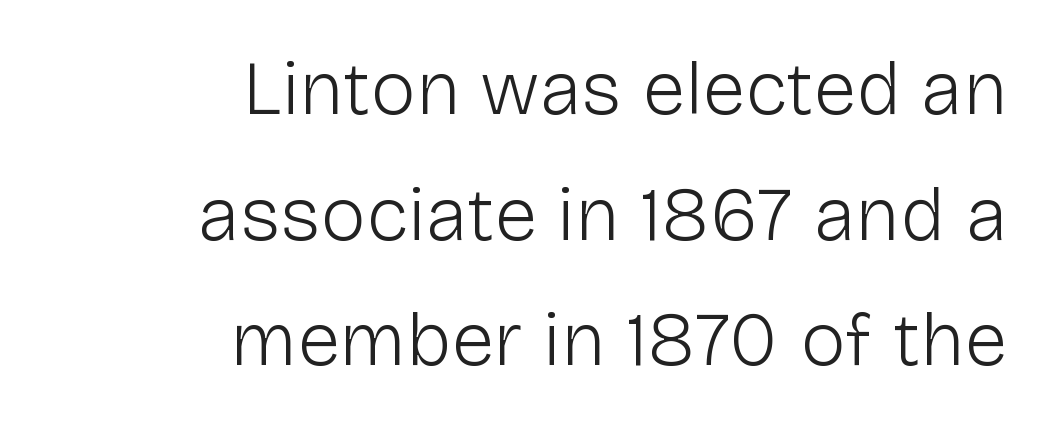
Q: Is the text bold? A: No.
Q: Is the text italic (slanted)? A: No, it is upright.
Q: Is the typeface a serif or a sans-serif typeface? A: Sans-serif.
Q: Is the text underlined? A: No.
Q: How is the paragraph aligned? A: Right-aligned.
Q: Is the spacing between letters normal or unusually wide? A: Normal.
Q: Is the spacing between lines tight, normal or loose? A: Normal.
Q: Width (condensed, normal, or wide)? A: Normal.
Q: Stroke contrast? A: Low.
Q: x-height? A: Medium.
Q: Monospaced? A: No.
